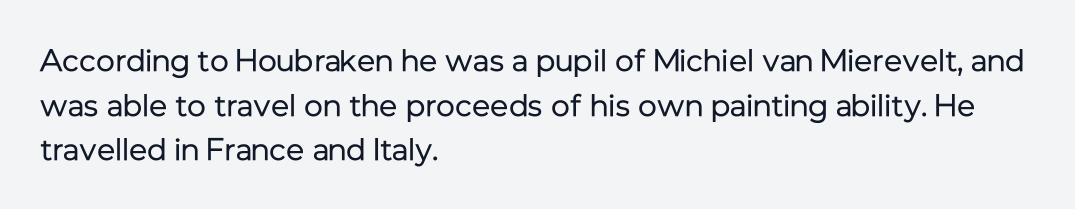
Nobody drew a line under any word here. The face used here is a sans, in the tradition of grotesques and geometrics. Notice how the stems are strictly vertical — no italics here. No extra tracking has been applied to these lines. Whoever set this chose a conventional vertical rhythm.
